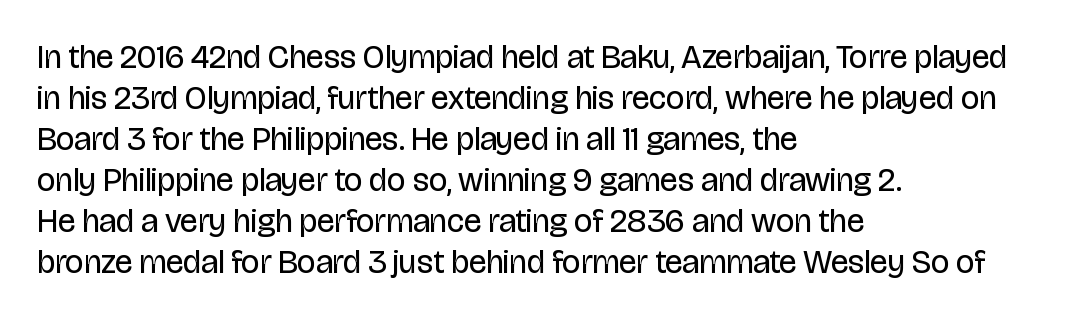
The image shows 33 px regular-weight, condensed sans-serif type, upright; set left-aligned, line spacing 1.24x, normal letter spacing, not underlined; low stroke contrast and a large x-height.
